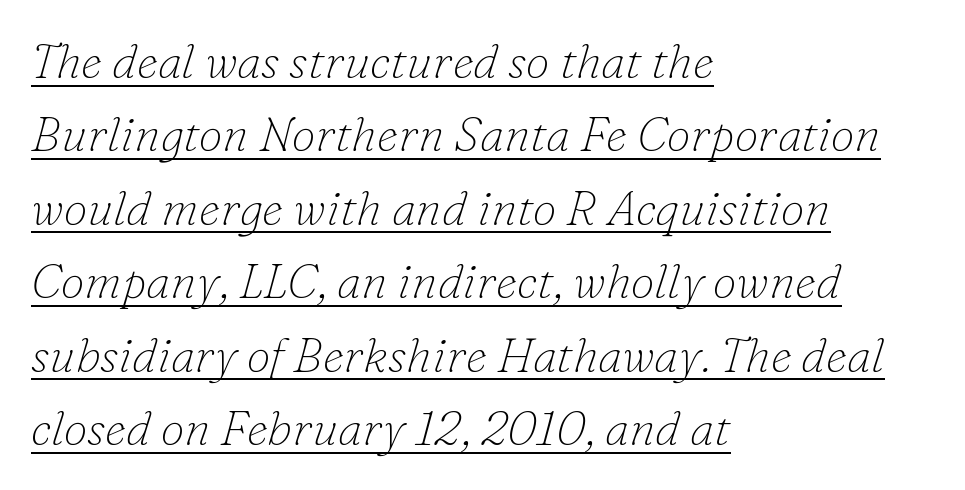
{"serif": "yes", "italic": "yes", "lean": "right", "slant_degrees": 16, "bold": "no", "weight": "thin", "width": "normal", "stroke_contrast": "low", "x_height": "small", "monospaced": "no", "underline": "yes", "align": "left", "line_spacing": "normal", "line_spacing_ratio": 1.53, "letter_spacing": "normal", "letter_spacing_em": 0.0, "glyph_px": 48}
